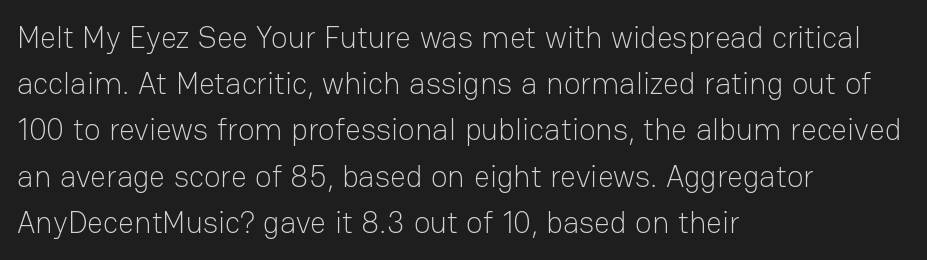
{"serif": "no", "italic": "no", "bold": "no", "weight": "light", "width": "normal", "stroke_contrast": "low", "x_height": "medium", "monospaced": "no", "underline": "no", "align": "left", "line_spacing": "normal", "line_spacing_ratio": 1.49, "letter_spacing": "normal", "letter_spacing_em": 0.0, "glyph_px": 31}
